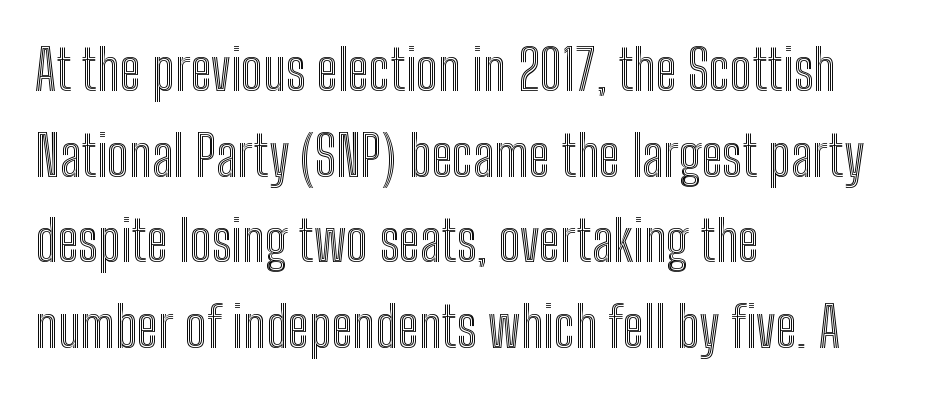
Q: Is the text italic (slanted)? A: No, it is upright.
Q: Is the text underlined? A: No.
Q: How is the paragraph aligned? A: Left-aligned.
Q: Is the spacing between letters normal or unusually wide? A: Normal.
Q: Is the spacing between lines tight, normal or loose? A: Normal.
Q: Width (condensed, normal, or wide)? A: Condensed.
Q: x-height? A: Medium.
Q: Monospaced? A: No.
